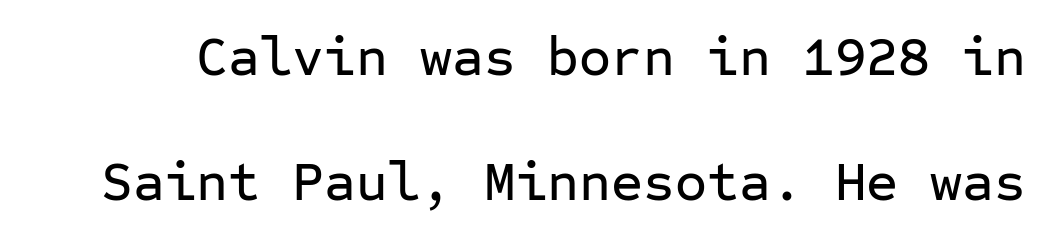
The image shows 55 px sans-serif type, upright, monospaced; set loose line spacing (2.28x), normal letter spacing, not underlined; low stroke contrast and a medium x-height.
